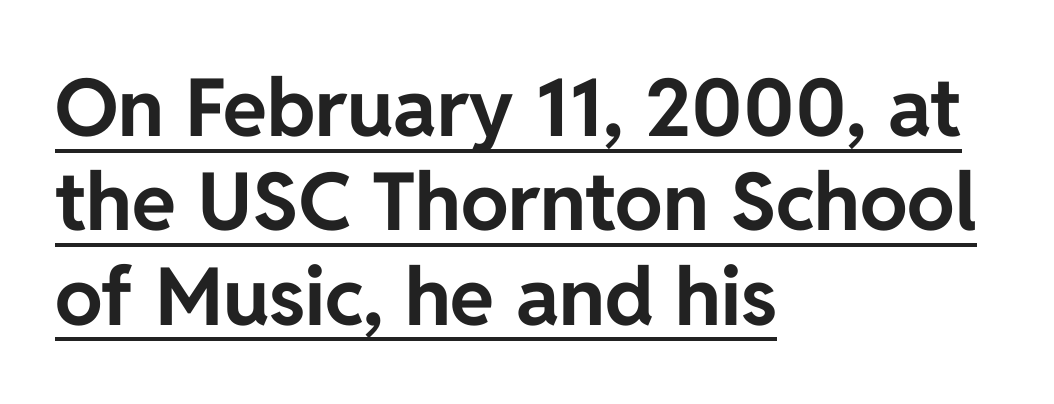
Q: Is the text bold? A: Yes.
Q: Is the text italic (slanted)? A: No, it is upright.
Q: Is the typeface a serif or a sans-serif typeface? A: Sans-serif.
Q: Is the text underlined? A: Yes.
Q: How is the paragraph aligned? A: Left-aligned.
Q: Is the spacing between letters normal or unusually wide? A: Normal.
Q: Width (condensed, normal, or wide)? A: Normal.
Q: Stroke contrast? A: Low.
Q: x-height? A: Medium.
Q: Monospaced? A: No.
